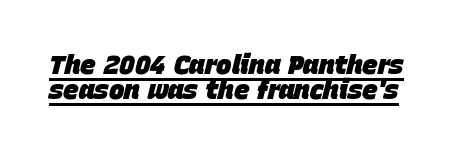
{"italic": "yes", "lean": "right", "slant_degrees": 15, "bold": "yes", "underline": "yes", "line_spacing": "tight", "line_spacing_ratio": 0.98, "letter_spacing": "normal", "letter_spacing_em": 0.0, "glyph_px": 26}
